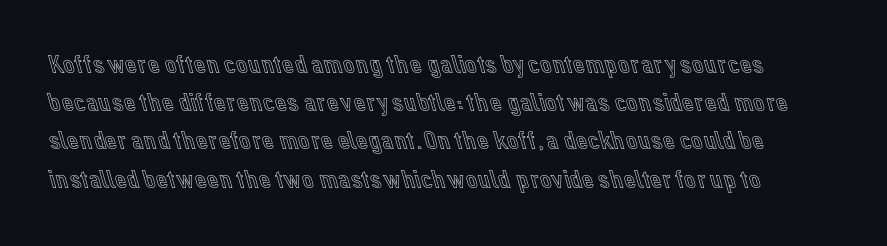
Q: Is the text italic (slanted)? A: Yes.
Q: Is the text underlined? A: No.
Q: Is the spacing between letters normal or unusually wide? A: Normal.
Q: Is the spacing between lines tight, normal or loose? A: Normal.
